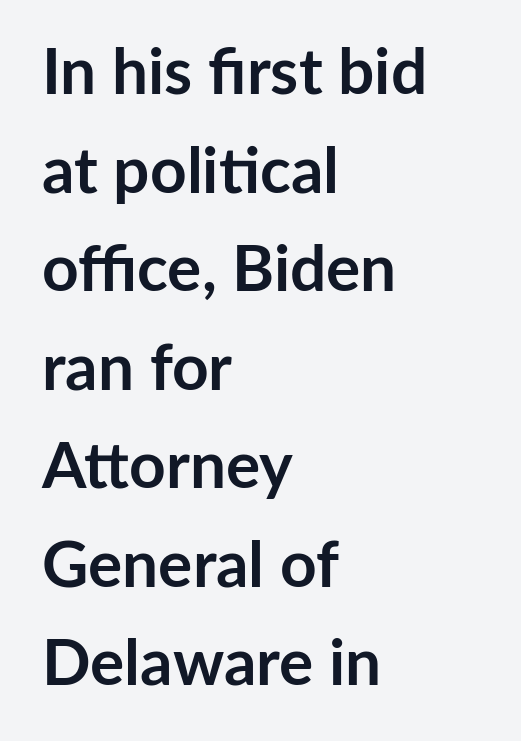
Q: Is the text bold? A: Yes.
Q: Is the text italic (slanted)? A: No, it is upright.
Q: Is the typeface a serif or a sans-serif typeface? A: Sans-serif.
Q: Is the text underlined? A: No.
Q: How is the paragraph aligned? A: Left-aligned.
Q: Is the spacing between letters normal or unusually wide? A: Normal.
Q: Is the spacing between lines tight, normal or loose? A: Normal.
Q: Width (condensed, normal, or wide)? A: Normal.
Q: Stroke contrast? A: Low.
Q: x-height? A: Medium.
Q: Monospaced? A: No.
